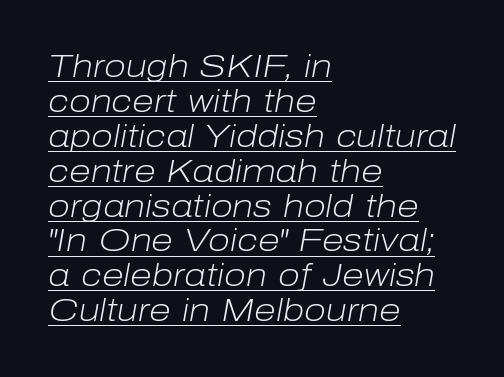
Q: Is the text bold? A: No.
Q: Is the text italic (slanted)? A: Yes, it leans right by about 10 degrees.
Q: Is the text underlined? A: Yes.
Q: How is the paragraph aligned? A: Left-aligned.
Q: Is the spacing between letters normal or unusually wide? A: Normal.
Q: Is the spacing between lines tight, normal or loose? A: Tight.
Q: Width (condensed, normal, or wide)? A: Normal.
Q: Stroke contrast? A: Low.
Q: x-height? A: Medium.
Q: Monospaced? A: No.
